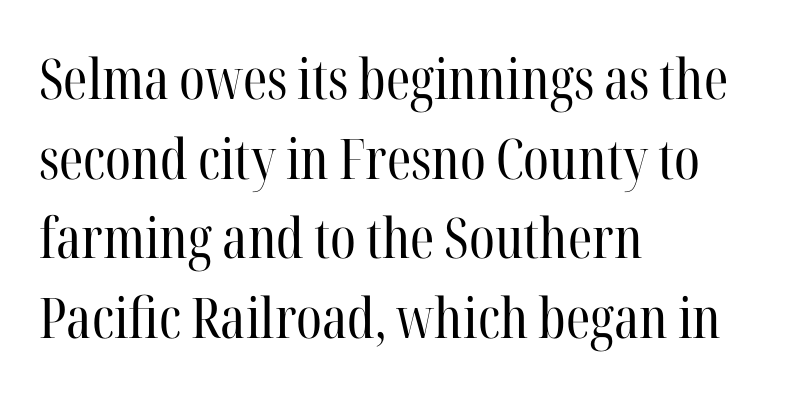
{"serif": "yes", "italic": "no", "bold": "no", "weight": "regular", "width": "condensed", "stroke_contrast": "high", "x_height": "medium", "monospaced": "no", "underline": "no", "align": "left", "line_spacing": "normal", "line_spacing_ratio": 1.42, "letter_spacing": "normal", "letter_spacing_em": 0.0, "glyph_px": 56}
